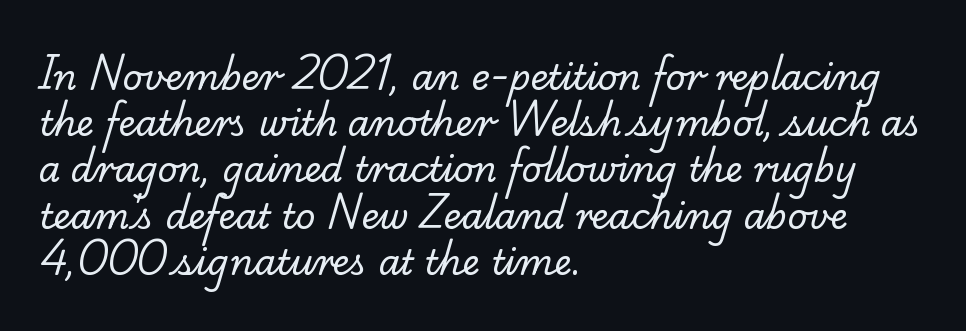
The image shows 35 px regular-weight type; set left-aligned, normal line spacing (1.32x), normal letter spacing, not underlined; low stroke contrast and a small x-height.
